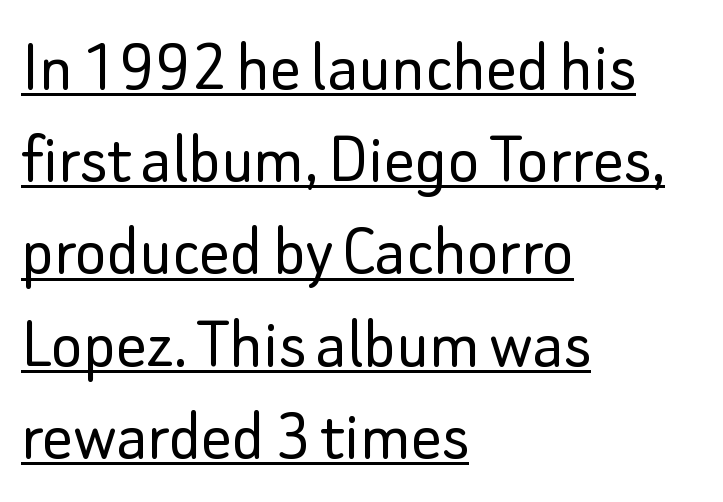
{"serif": "no", "italic": "no", "bold": "no", "weight": "light", "width": "normal", "stroke_contrast": "low", "x_height": "small", "monospaced": "no", "underline": "yes", "align": "left", "line_spacing_ratio": 1.23, "letter_spacing": "normal", "letter_spacing_em": 0.0, "glyph_px": 75}
